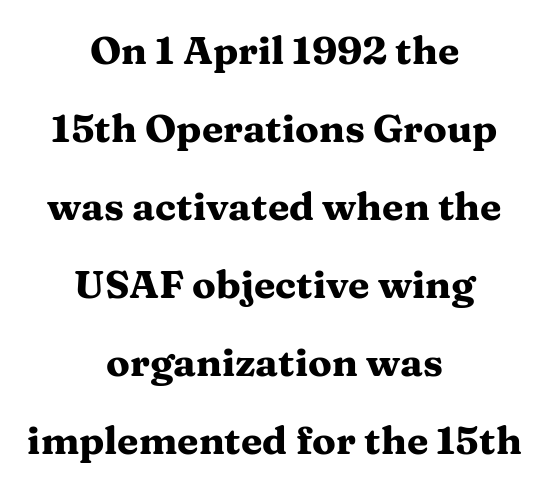
Q: Is the text bold? A: Yes.
Q: Is the text italic (slanted)? A: No, it is upright.
Q: Is the typeface a serif or a sans-serif typeface? A: Serif.
Q: Is the text underlined? A: No.
Q: How is the paragraph aligned? A: Centered.
Q: Is the spacing between letters normal or unusually wide? A: Normal.
Q: Is the spacing between lines tight, normal or loose? A: Loose.
Q: Width (condensed, normal, or wide)? A: Wide.
Q: Stroke contrast? A: Medium.
Q: x-height? A: Medium.
Q: Monospaced? A: No.
